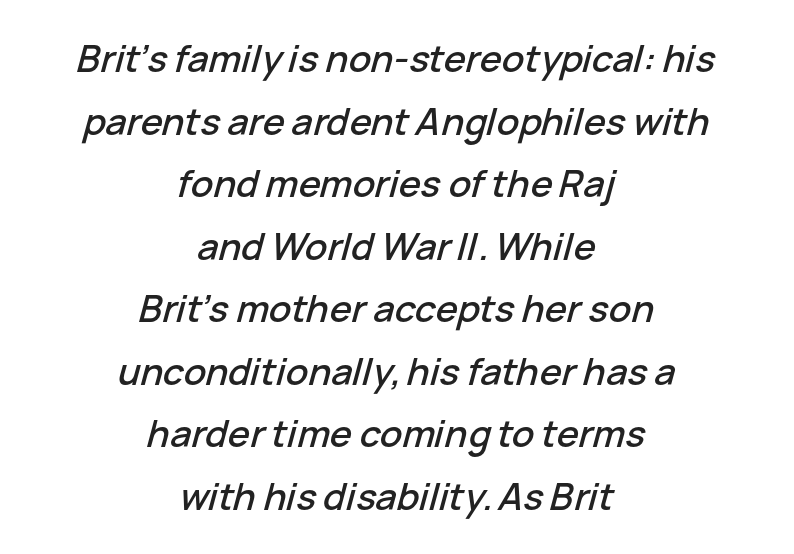
Would a proofreader flag this as italicized? Yes. Descenders hang freely into open space. These lines are rendered in a variable-pitch font. The passage shown stacks its lines at a standard gap. Default kerning and tracking; the words read as compact shapes.
